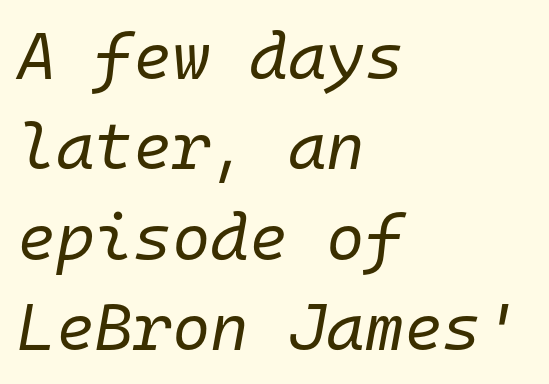
Q: Is the text bold? A: No.
Q: Is the text italic (slanted)? A: Yes, it leans right by about 10 degrees.
Q: Is the text underlined? A: No.
Q: How is the paragraph aligned? A: Left-aligned.
Q: Is the spacing between letters normal or unusually wide? A: Normal.
Q: Is the spacing between lines tight, normal or loose? A: Normal.
Q: Width (condensed, normal, or wide)? A: Normal.
Q: Stroke contrast? A: Low.
Q: x-height? A: Medium.
Q: Monospaced? A: Yes.
